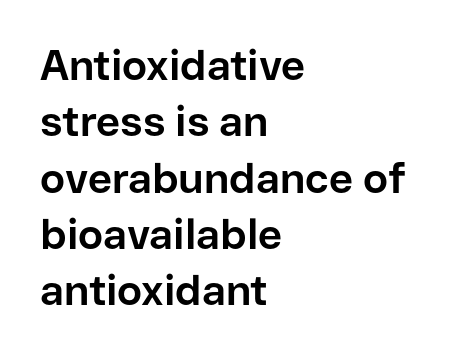
Q: Is the text bold? A: Yes.
Q: Is the text italic (slanted)? A: No, it is upright.
Q: Is the typeface a serif or a sans-serif typeface? A: Sans-serif.
Q: Is the text underlined? A: No.
Q: How is the paragraph aligned? A: Left-aligned.
Q: Is the spacing between letters normal or unusually wide? A: Normal.
Q: Is the spacing between lines tight, normal or loose? A: Normal.
Q: Width (condensed, normal, or wide)? A: Normal.
Q: Stroke contrast? A: Low.
Q: x-height? A: Medium.
Q: Monospaced? A: No.
